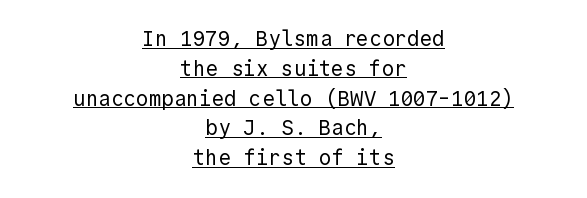
The image shows 21 px text type, upright; set centered, normal line spacing (1.42x), normal letter spacing, underlined.
